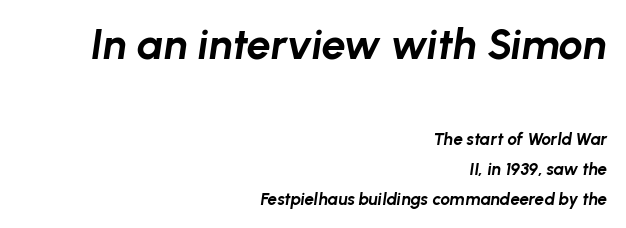
Q: Is the text bold? A: Yes.
Q: Is the text italic (slanted)? A: Yes, it leans right by about 8 degrees.
Q: Is the text underlined? A: No.
Q: How is the paragraph aligned? A: Right-aligned.
Q: Is the spacing between letters normal or unusually wide? A: Normal.
Q: Which block of text is set in a larger size, the first (top) or the second (bottom)? A: The first (top) one.
Q: Width (condensed, normal, or wide)? A: Normal.
Q: Stroke contrast? A: Low.
Q: x-height? A: Medium.
Q: Monospaced? A: No.
